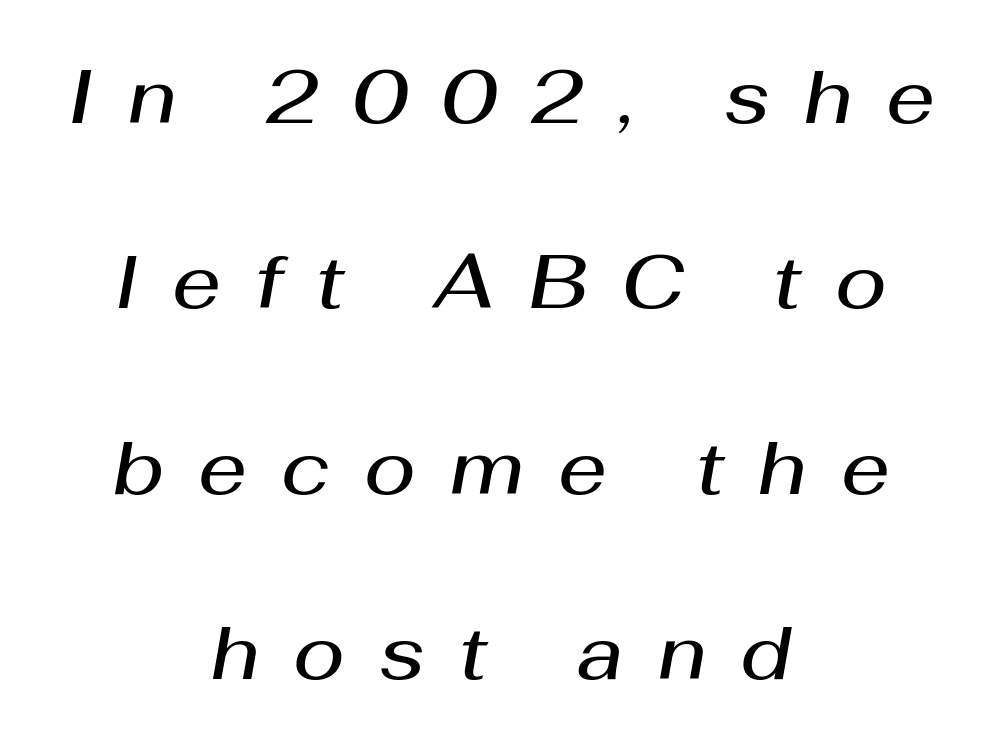
Reading down the column, the eye jumps a long way to each next line. Words float on clear page, feet unadorned. Inter-character spacing is expanded well beyond the font's built-in metrics. Each line is balanced around a shared central axis. The face used here is proportionally spaced, like ordinary book or web type.
